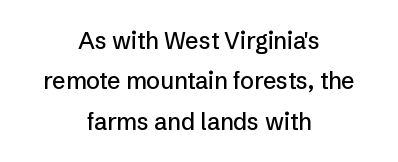
Q: Is the text italic (slanted)? A: No, it is upright.
Q: Is the text underlined? A: No.
Q: How is the paragraph aligned? A: Centered.
Q: Is the spacing between letters normal or unusually wide? A: Normal.
